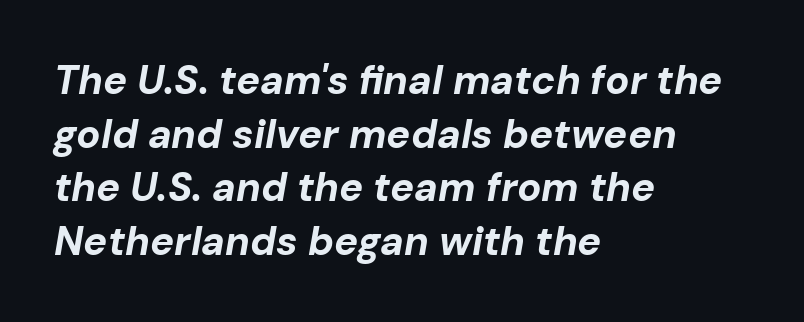
{"italic": "yes", "lean": "right", "slant_degrees": 10, "bold": "yes", "weight": "bold", "width": "normal", "stroke_contrast": "low", "x_height": "medium", "monospaced": "no", "underline": "no", "align": "left", "line_spacing": "normal", "line_spacing_ratio": 1.34, "letter_spacing": "normal", "letter_spacing_em": 0.0, "glyph_px": 40}
